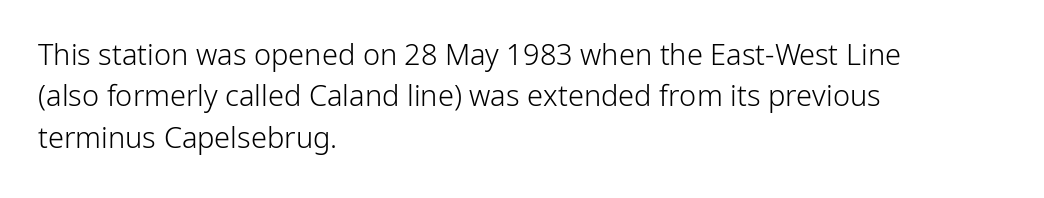
On a weight scale, this lands at 450 or below. The rendering uses natural spacing where letterforms have individual widths. Standard letterfit; no display-style spreading of the glyphs. Quick note: underline off. Tall strokes in this sample are plumb rather than angled.
